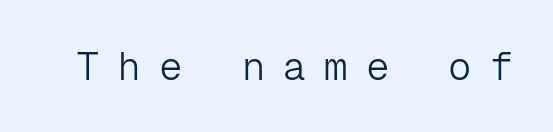
The image shows 39 px light sans-serif type, upright, monospaced; set unusually wide letter spacing (+0.46 em), not underlined; low stroke contrast and a medium x-height.
